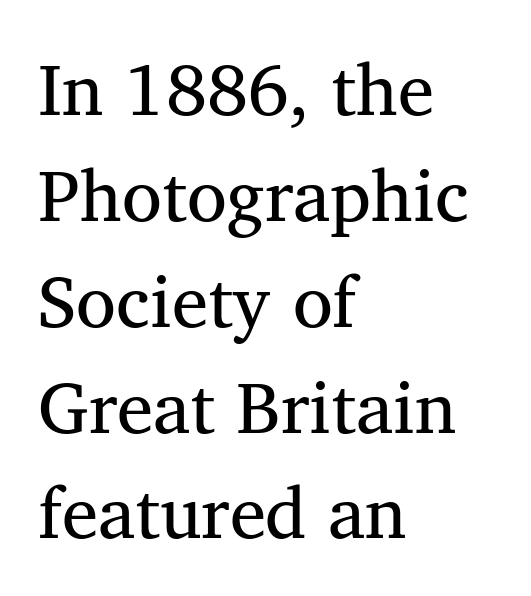
Is the stroke heavy? The answer is a plain regular-or-lighter. This sample uses plain, unmodified letter spacing. Letterform terminals end in serifs throughout the passage. Do the characters align in a grid? No, the font is proportional.
